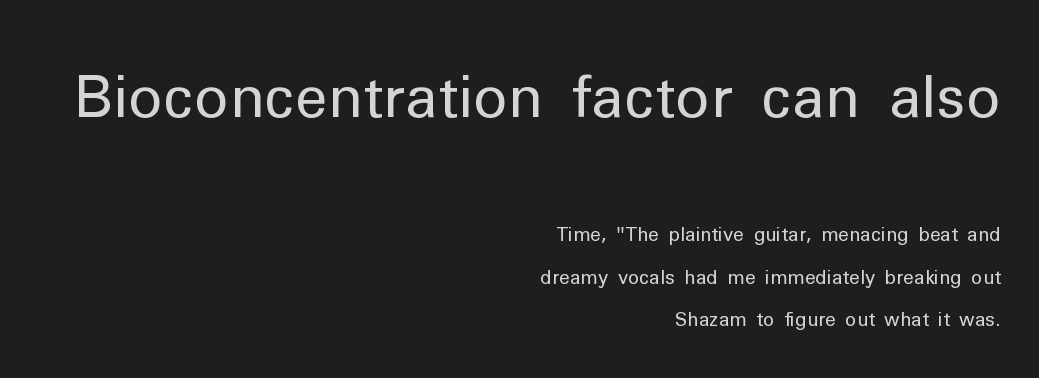
The image shows 58 px regular-weight sans-serif type, upright; set right-aligned, loose line spacing (2.25x), normal letter spacing, not underlined; the first (top) block is 3.05x larger; low stroke contrast and a medium x-height.
